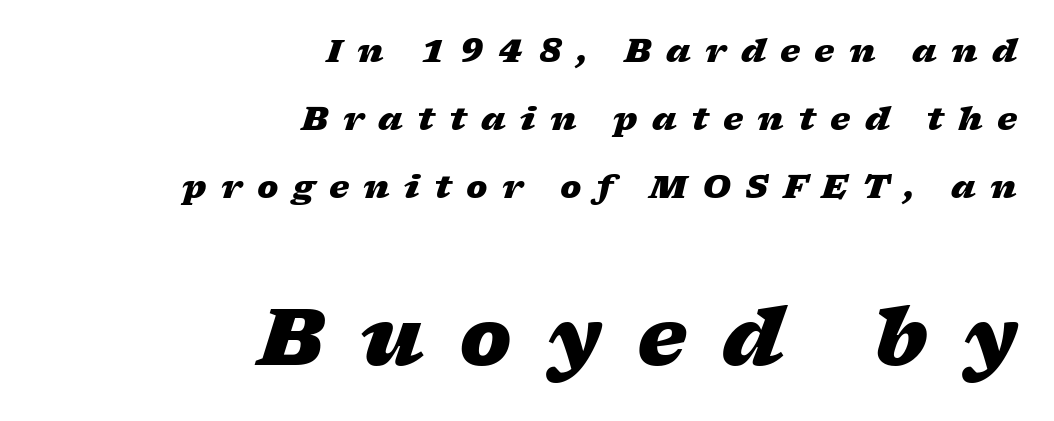
The image shows 79 px heavy, wide type, italic (leaning right); set right-aligned, loose line spacing (2.12x), unusually wide letter spacing (+0.45 em), not underlined; the second (bottom) block is 2.47x larger; low stroke contrast and a medium x-height.
